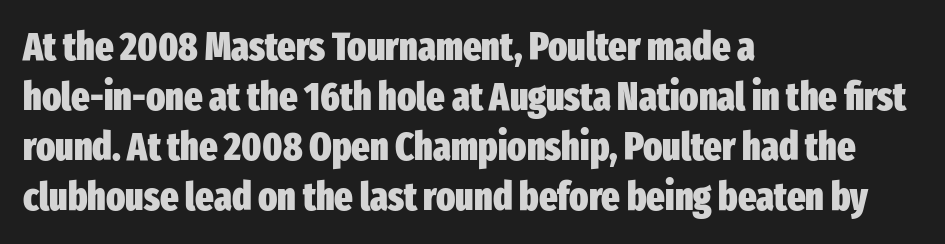
The passage shown is typed in a proportional face where columns would drift. The passage shown has conventional tracking throughout. Do the letters lean? They stand straight. Line starts are locked; line ends wander. Descender tails drop into unmarked territory.
